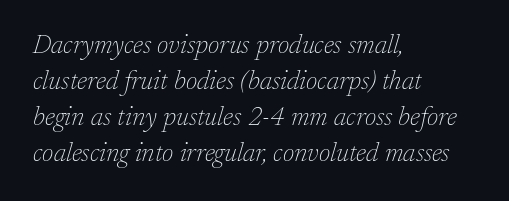
The image shows 26 px text type, italic (leaning right); set left-aligned, normal line spacing (1.38x), normal letter spacing, not underlined.
